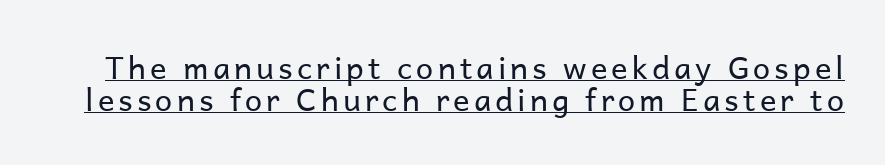
Q: Is the text bold? A: No.
Q: Is the text italic (slanted)? A: No, it is upright.
Q: Is the typeface a serif or a sans-serif typeface? A: Sans-serif.
Q: Is the text underlined? A: Yes.
Q: Is the spacing between lines tight, normal or loose? A: Tight.
Q: Width (condensed, normal, or wide)? A: Normal.
Q: Stroke contrast? A: Low.
Q: x-height? A: Medium.
Q: Monospaced? A: No.
